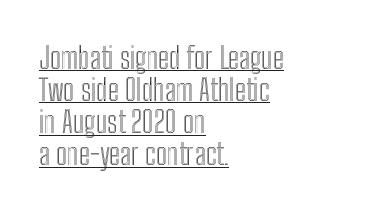
The image shows 30 px condensed type, upright; set left-aligned, tight line spacing (1.07x), normal letter spacing, underlined; a medium x-height.
